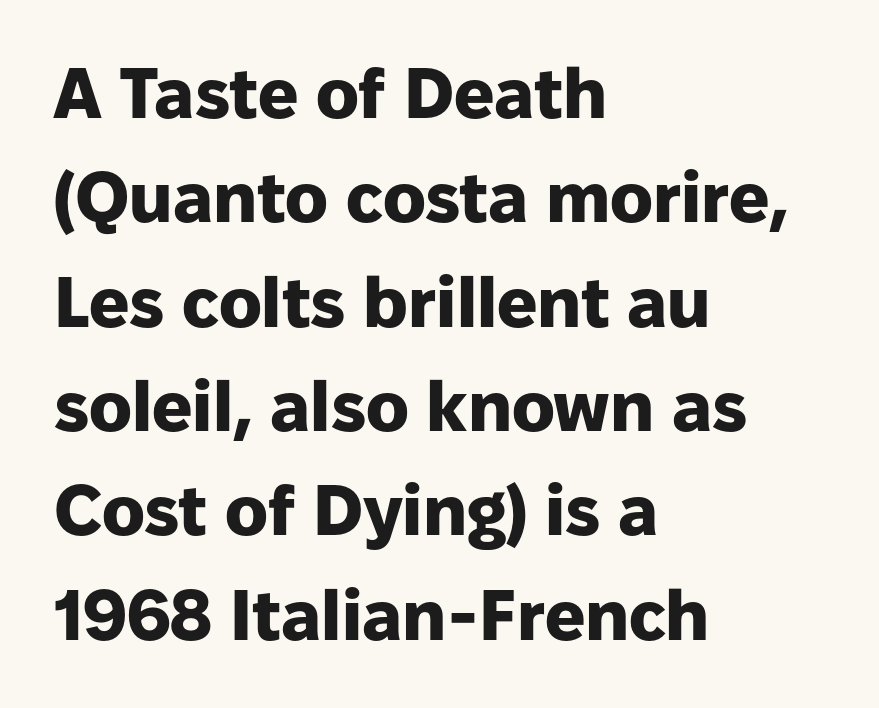
{"serif": "no", "italic": "no", "bold": "yes", "weight": "heavy", "width": "normal", "stroke_contrast": "low", "x_height": "medium", "monospaced": "no", "underline": "no", "align": "left", "line_spacing": "normal", "line_spacing_ratio": 1.47, "letter_spacing": "normal", "letter_spacing_em": 0.0, "glyph_px": 71}
